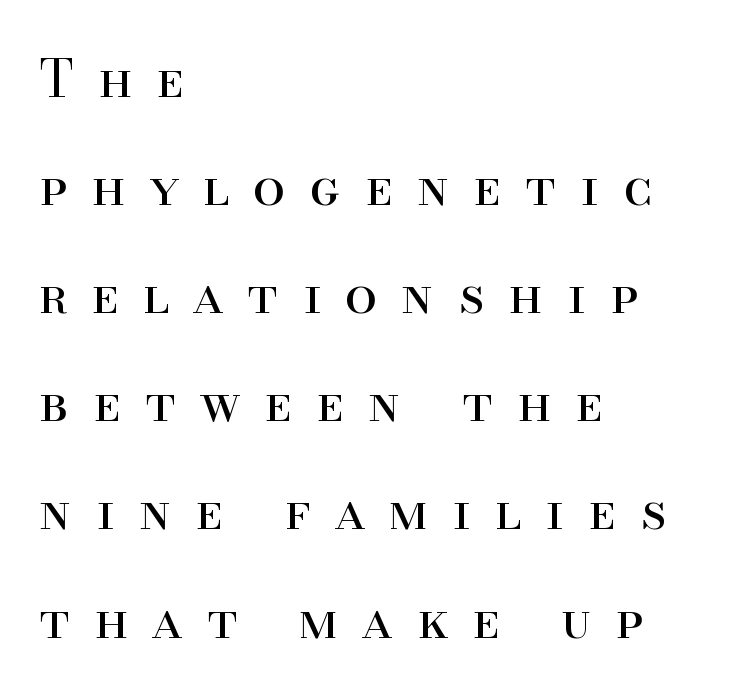
You could fit nearly another row in the gap between these rows. Caption: multi-line text, flush left, ragged right. The letters carry serifs — small finishing strokes at the ends of their stems. Notice how the stems are strictly vertical — no italics here. There is plenty of visible air inserted between adjacent glyphs. No letter is thick-stroked: the sample isn't bold.
